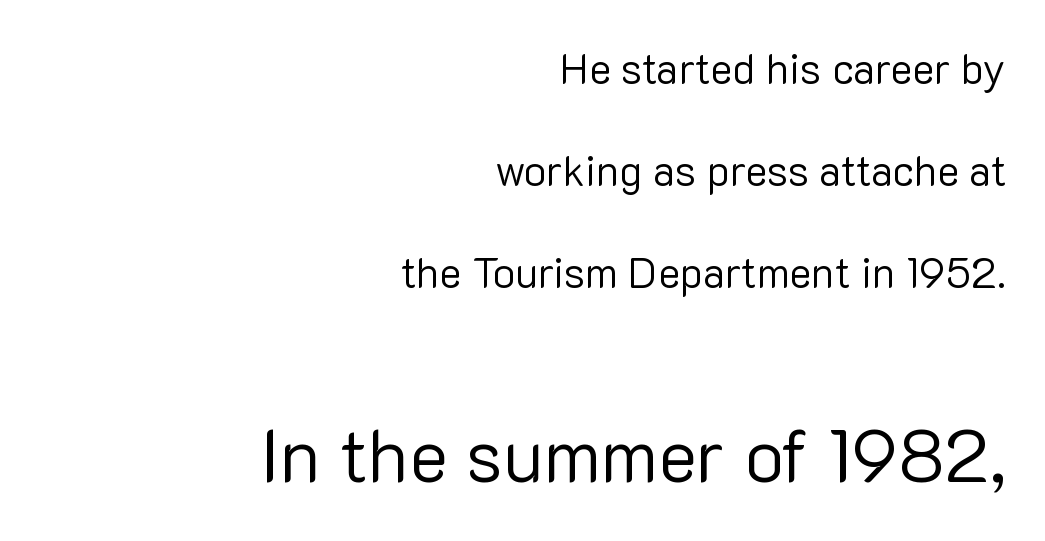
{"serif": "no", "italic": "no", "bold": "no", "weight": "regular", "width": "normal", "stroke_contrast": "low", "x_height": "medium", "monospaced": "no", "underline": "no", "align": "right", "line_spacing": "loose", "line_spacing_ratio": 2.43, "letter_spacing": "normal", "letter_spacing_em": 0.0, "larger_block": "second", "size_ratio": 1.76, "glyph_px": 74}
